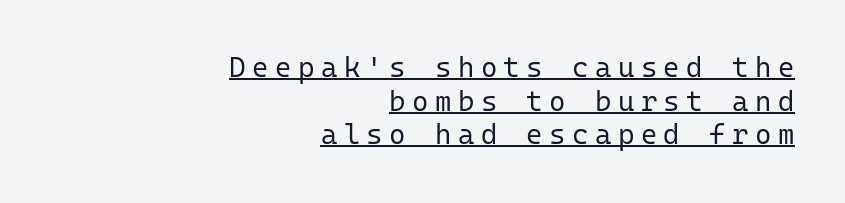
Q: Is the text bold? A: No.
Q: Is the text italic (slanted)? A: No, it is upright.
Q: Is the typeface a serif or a sans-serif typeface? A: Sans-serif.
Q: Is the text underlined? A: Yes.
Q: How is the paragraph aligned? A: Right-aligned.
Q: Is the spacing between letters normal or unusually wide? A: Unusually wide.
Q: Width (condensed, normal, or wide)? A: Normal.
Q: Stroke contrast? A: Low.
Q: x-height? A: Medium.
Q: Monospaced? A: Yes.
